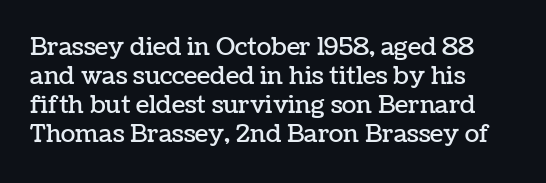
{"italic": "no", "underline": "no", "align": "left", "line_spacing_ratio": 1.21, "letter_spacing": "normal", "letter_spacing_em": 0.0, "glyph_px": 24}
